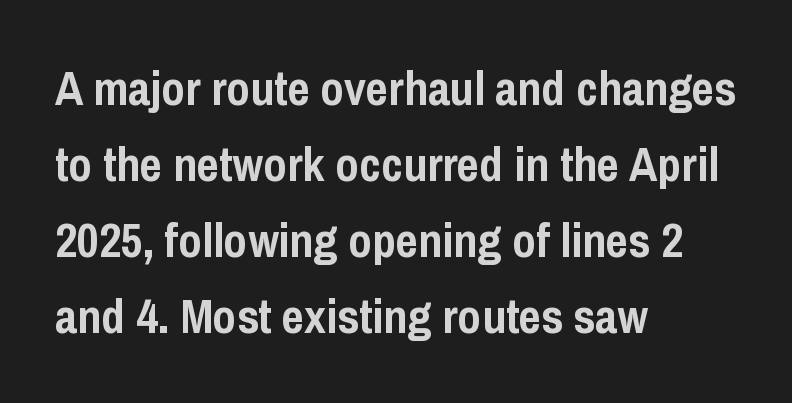
A typesetter would call this zero additional tracking. These lines are rendered in a variable-pitch font. The glyphs are unaccompanied by any horizontal stroke below them. The designer left line spacing at the default.
